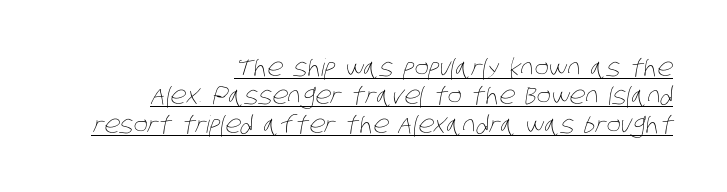
{"bold": "no", "underline": "yes", "align": "right", "line_spacing_ratio": 1.18, "letter_spacing": "normal", "letter_spacing_em": 0.0, "glyph_px": 24}
